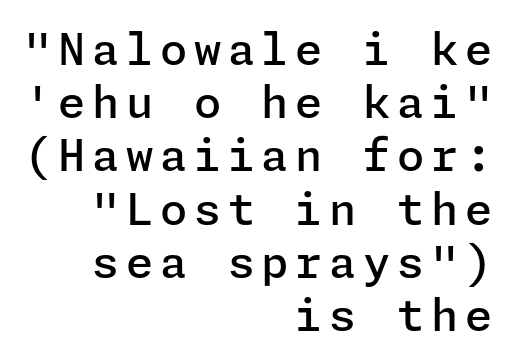
Q: Is the text bold? A: Semi-bold.
Q: Is the text italic (slanted)? A: No, it is upright.
Q: Is the typeface a serif or a sans-serif typeface? A: Sans-serif.
Q: Is the text underlined? A: No.
Q: How is the paragraph aligned? A: Right-aligned.
Q: Width (condensed, normal, or wide)? A: Normal.
Q: Stroke contrast? A: Low.
Q: x-height? A: Medium.
